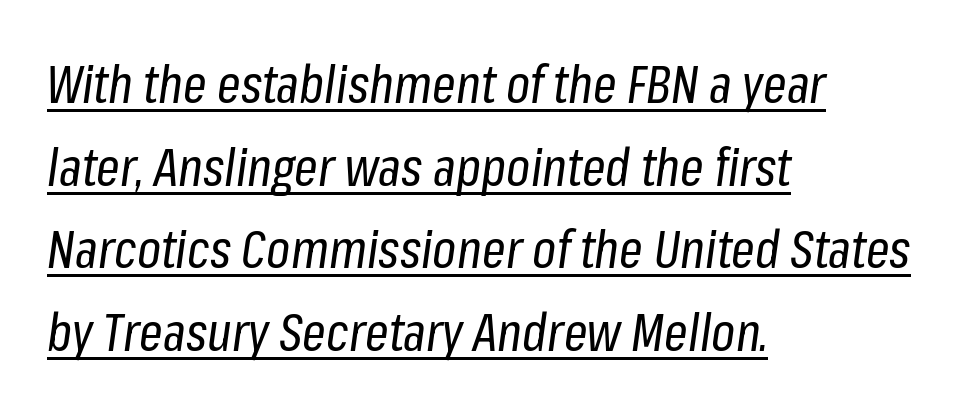
The image shows 52 px regular-weight, condensed type, italic (leaning right); set left-aligned, normal line spacing (1.59x), normal letter spacing, underlined; low stroke contrast and a medium x-height.
